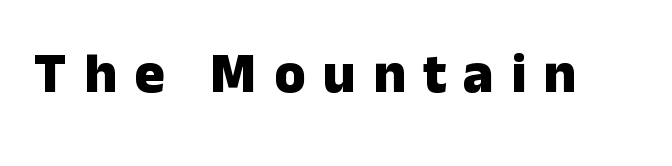
Honestly, the letter spacing is so wide it's the main thing you notice. Every stem runs plumb, perpendicular to the baseline. As a designer I'd log this as weight 700, bold. Words float on clear page, feet unadorned.
